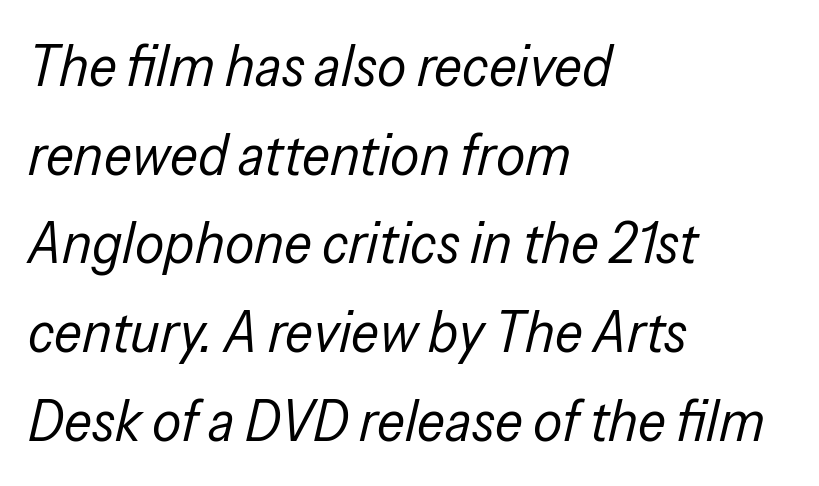
{"italic": "yes", "lean": "right", "slant_degrees": 13, "bold": "no", "weight": "regular", "width": "condensed", "stroke_contrast": "low", "x_height": "medium", "monospaced": "no", "underline": "no", "align": "left", "line_spacing": "normal", "line_spacing_ratio": 1.53, "letter_spacing": "normal", "letter_spacing_em": 0.0, "glyph_px": 58}
